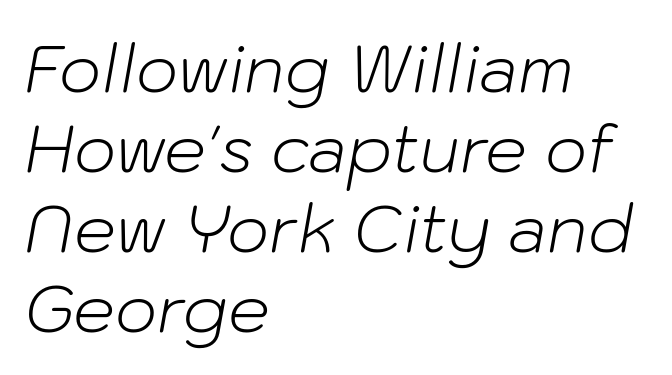
{"italic": "yes", "lean": "right", "slant_degrees": 10, "bold": "no", "weight": "light", "width": "normal", "stroke_contrast": "low", "x_height": "medium", "monospaced": "no", "underline": "no", "align": "left", "line_spacing_ratio": 1.21, "letter_spacing": "normal", "letter_spacing_em": 0.0, "glyph_px": 66}
